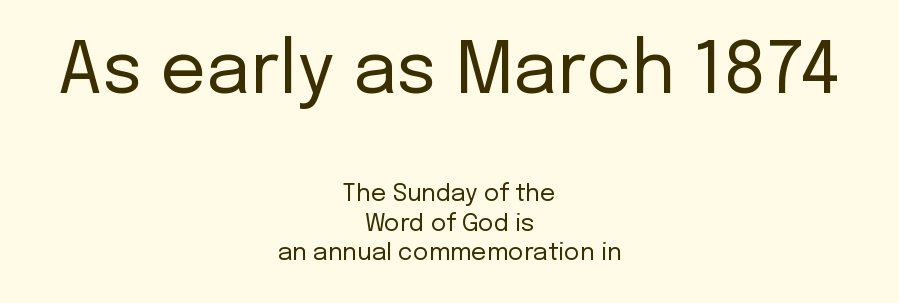
A bare baseline throughout the passage. This is the regular roman posture of the typeface. Glyph-to-glyph distance matches everyday printed text. Classification — sans serif.
